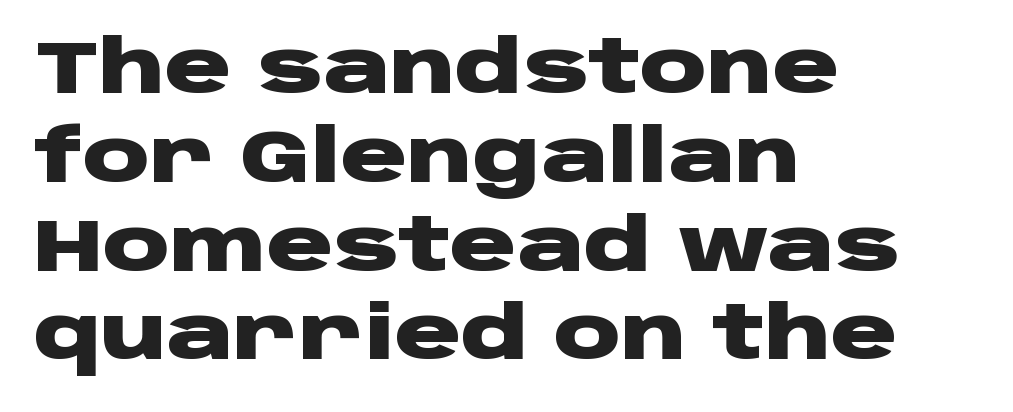
Q: Is the text bold? A: Yes.
Q: Is the text italic (slanted)? A: No, it is upright.
Q: Is the typeface a serif or a sans-serif typeface? A: Sans-serif.
Q: Is the text underlined? A: No.
Q: How is the paragraph aligned? A: Left-aligned.
Q: Is the spacing between letters normal or unusually wide? A: Normal.
Q: Width (condensed, normal, or wide)? A: Wide.
Q: Stroke contrast? A: Low.
Q: x-height? A: Large.
Q: Monospaced? A: No.
